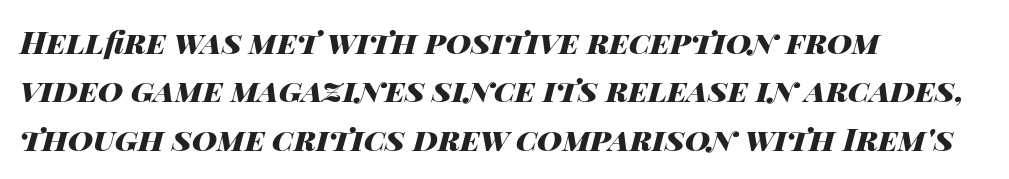
Q: Is the text bold? A: Yes.
Q: Is the text italic (slanted)? A: Yes, it leans right by about 14 degrees.
Q: Is the text underlined? A: No.
Q: How is the paragraph aligned? A: Left-aligned.
Q: Is the spacing between letters normal or unusually wide? A: Normal.
Q: Is the spacing between lines tight, normal or loose? A: Normal.
Q: Width (condensed, normal, or wide)? A: Wide.
Q: Stroke contrast? A: High.
Q: x-height? A: Large.
Q: Monospaced? A: No.
